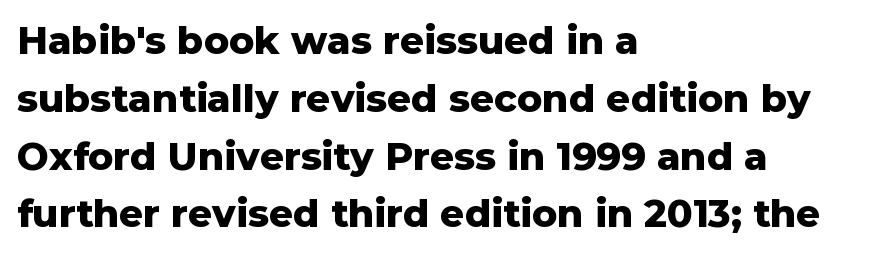
{"serif": "no", "italic": "no", "bold": "yes", "weight": "heavy", "width": "normal", "stroke_contrast": "low", "x_height": "medium", "monospaced": "no", "underline": "no", "align": "left", "line_spacing": "normal", "line_spacing_ratio": 1.52, "letter_spacing": "normal", "letter_spacing_em": 0.0, "glyph_px": 38}
